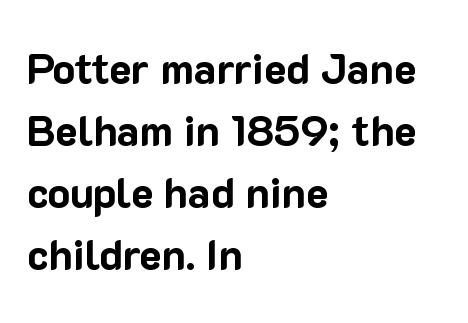
A normal amount of white space separates one row of letters from the next. Notice how the passage keeps a crisp vertical edge on the left only. Here the glyphs are tracked normally, forming tight word shapes. The face used here is a sans, in the tradition of grotesques and geometrics. What weight is shown? A full bold with thick strokes. Posture: vertical.
